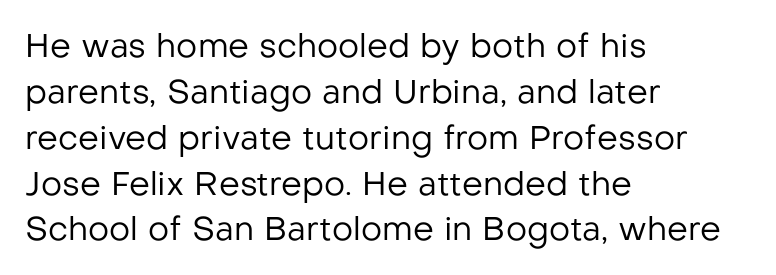
The image shows 33 px regular-weight sans-serif type, upright; set left-aligned, normal line spacing (1.39x), normal letter spacing, not underlined; low stroke contrast and a medium x-height.
